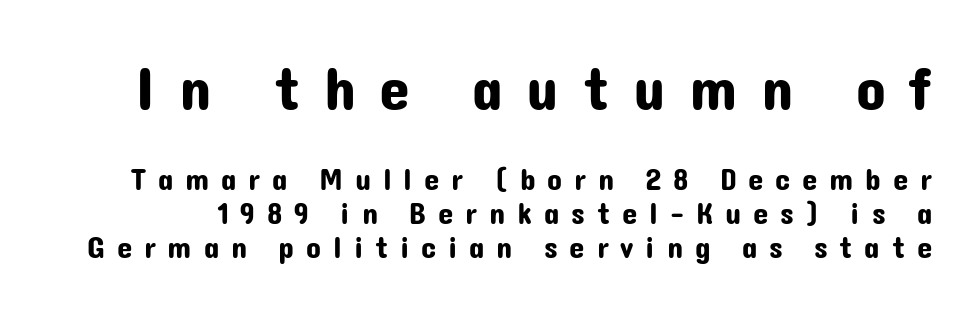
The lettering holds an erect, upright posture throughout. The rendering shows plain stroke endings on the letterforms — a sans-serif design. Each letter keeps its own natural width here, so spacing adapts to shape. Look at the tracking — it's clearly loosened, letters drifting apart. The area under the type is left untouched. Bigger letters appear in the top chunk; the bottom chunk is reduced.
